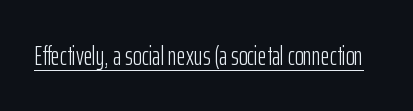
Vertical stems look standard width or narrower in stroke. This sample carries an underscore along the baseline area. Notice how the stems are strictly vertical — no italics here. Spacing between characters is what you'd get straight out of the box.
